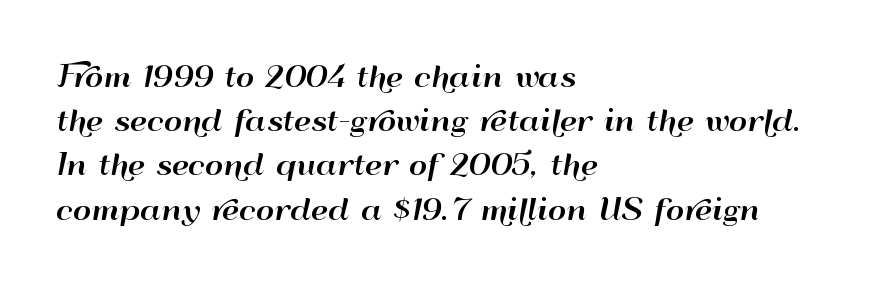
The image shows 28 px wide sans-serif type; set left-aligned, normal line spacing (1.58x), normal letter spacing, not underlined; high stroke contrast and a small x-height.
